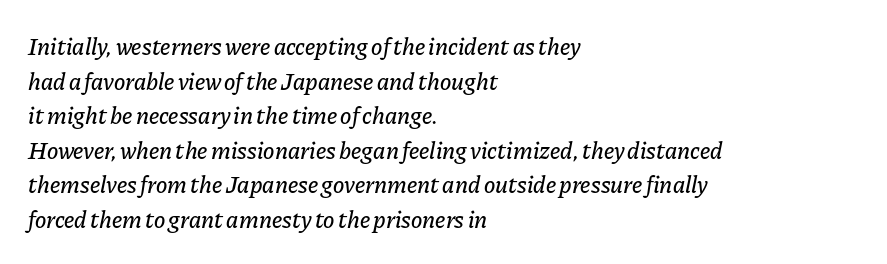
Normally led — the rows are evenly, conventionally spaced. Honestly, the letter spacing is just normal — you wouldn't notice it. The text block is weighted toward the left margin, trailing off unevenly rightward. The baseline area is clear. Observe the lean: these are italic letterforms.
